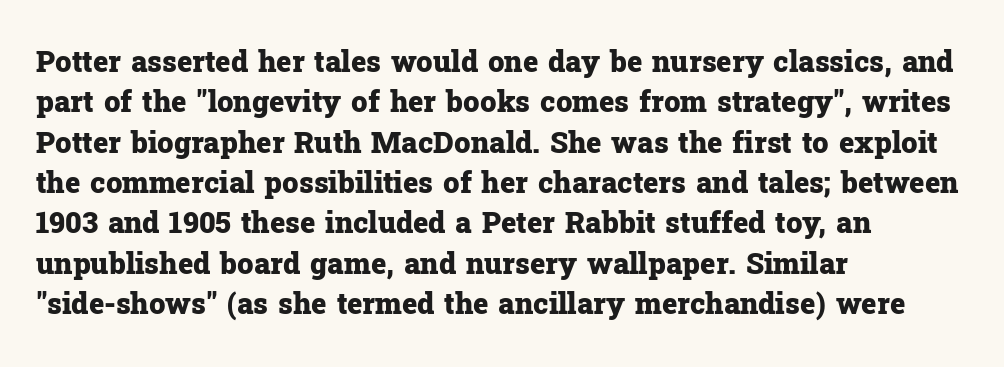
Q: Is the text bold? A: Yes.
Q: Is the text italic (slanted)? A: No, it is upright.
Q: Is the typeface a serif or a sans-serif typeface? A: Serif.
Q: Is the text underlined? A: No.
Q: How is the paragraph aligned? A: Left-aligned.
Q: Is the spacing between letters normal or unusually wide? A: Normal.
Q: Is the spacing between lines tight, normal or loose? A: Normal.
Q: Width (condensed, normal, or wide)? A: Normal.
Q: Stroke contrast? A: Low.
Q: x-height? A: Medium.
Q: Monospaced? A: No.
